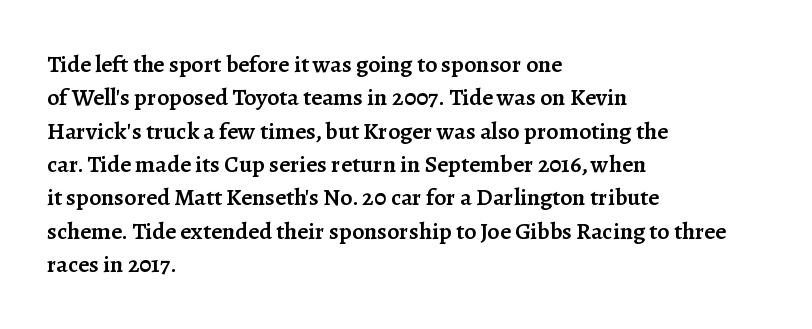
The image shows 24 px text type, upright; set left-aligned, normal line spacing (1.39x), normal letter spacing, not underlined.
